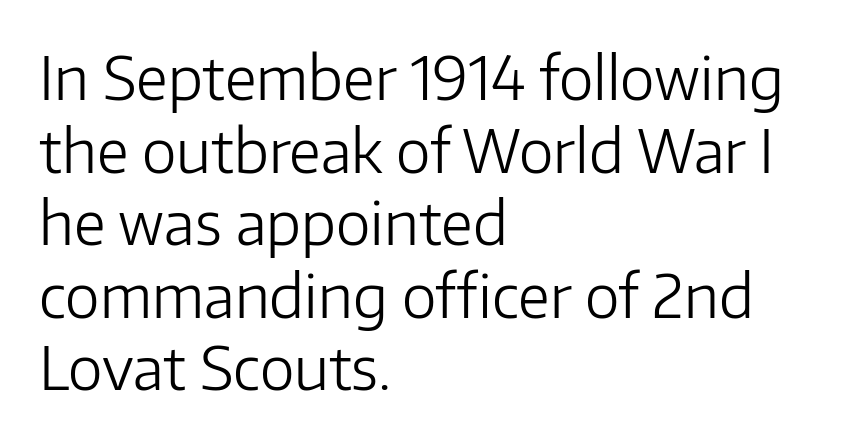
Q: Is the text bold? A: No.
Q: Is the text italic (slanted)? A: No, it is upright.
Q: Is the typeface a serif or a sans-serif typeface? A: Sans-serif.
Q: Is the text underlined? A: No.
Q: How is the paragraph aligned? A: Left-aligned.
Q: Is the spacing between letters normal or unusually wide? A: Normal.
Q: Width (condensed, normal, or wide)? A: Normal.
Q: Stroke contrast? A: Low.
Q: x-height? A: Medium.
Q: Monospaced? A: No.
